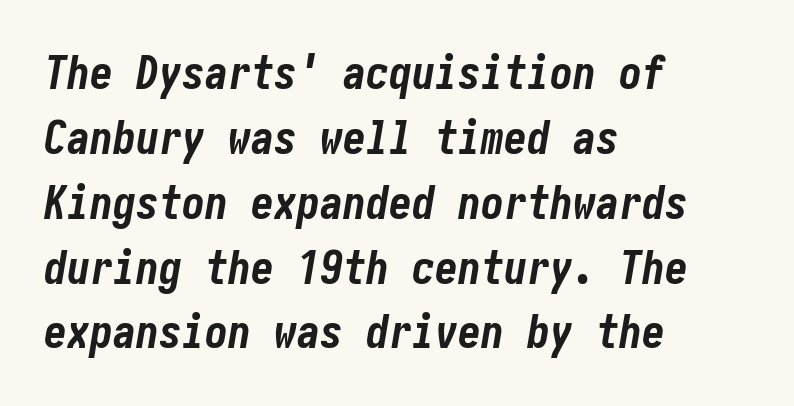
A typesetter would call this zero additional tracking. The gap between lines stays unmarked. When letters slant like this, we call the style italic. Evenly set lines give the paragraph a standard silhouette.
